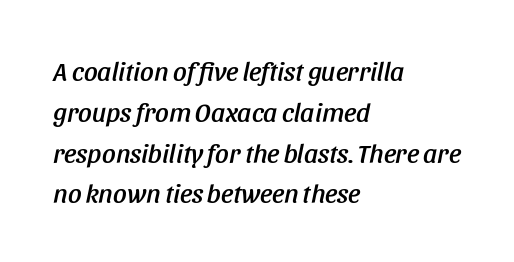
The image shows 27 px text type, italic (leaning right); set left-aligned, normal line spacing (1.51x), normal letter spacing, not underlined.
